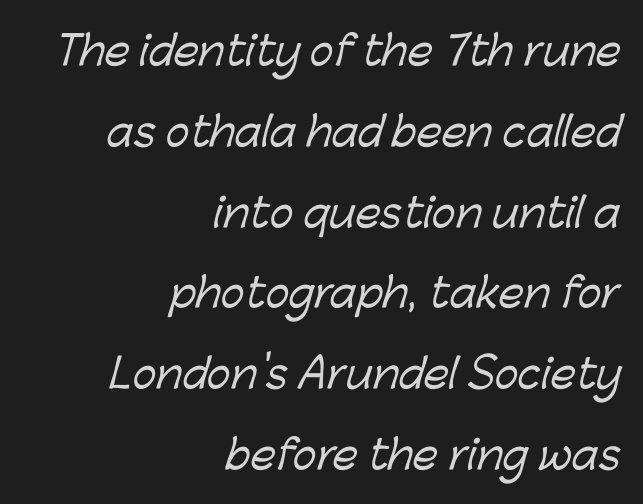
The image shows 40 px sans-serif type; set right-aligned, loose line spacing (2.02x), normal letter spacing, not underlined; low stroke contrast and a medium x-height.
